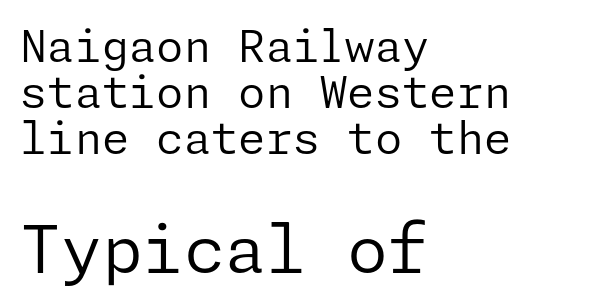
{"serif": "no", "italic": "no", "bold": "no", "weight": "regular", "width": "normal", "stroke_contrast": "low", "x_height": "medium", "underline": "no", "align": "left", "line_spacing": "tight", "line_spacing_ratio": 1.04, "letter_spacing": "normal", "letter_spacing_em": 0.0, "larger_block": "second", "size_ratio": 1.5, "glyph_px": 66}
